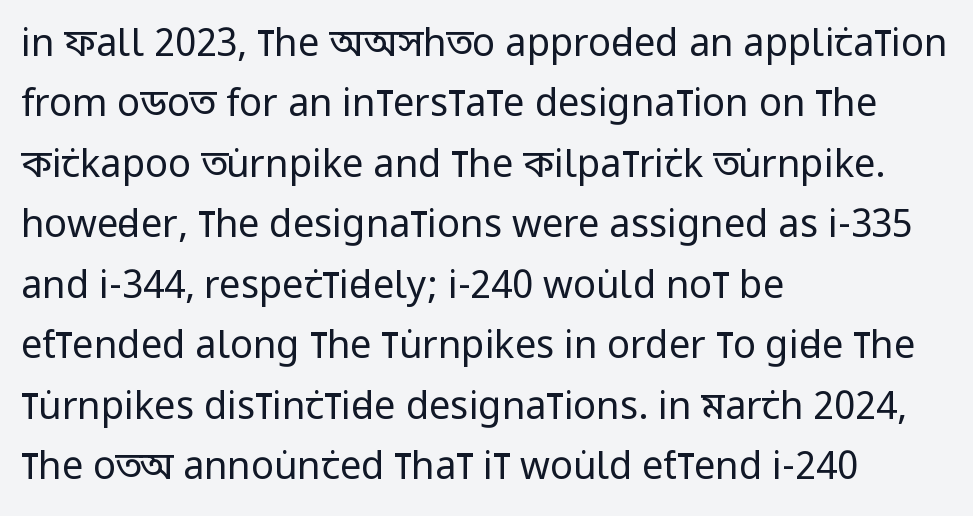
Q: Is the text bold? A: No.
Q: Is the text italic (slanted)? A: No, it is upright.
Q: Is the typeface a serif or a sans-serif typeface? A: Sans-serif.
Q: Is the text underlined? A: No.
Q: How is the paragraph aligned? A: Left-aligned.
Q: Is the spacing between letters normal or unusually wide? A: Normal.
Q: Is the spacing between lines tight, normal or loose? A: Normal.
Q: Width (condensed, normal, or wide)? A: Condensed.
Q: Stroke contrast? A: Low.
Q: x-height? A: Large.
Q: Monospaced? A: No.
